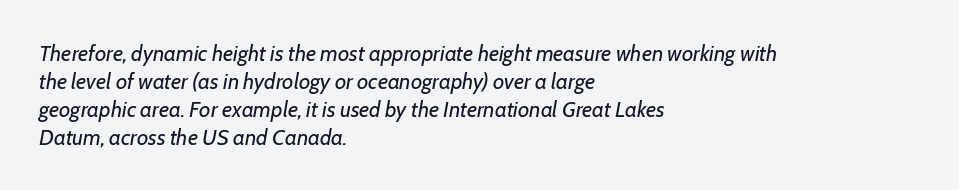
The image shows 22 px text type, italic (leaning right); set left-aligned, normal line spacing (1.27x), normal letter spacing, not underlined.
